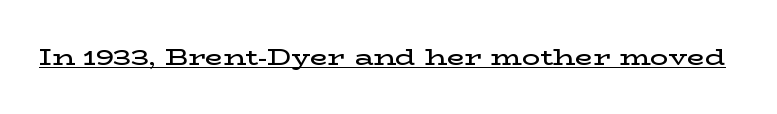
{"italic": "no", "bold": "semi", "underline": "yes", "letter_spacing": "normal", "letter_spacing_em": 0.0, "glyph_px": 23}
